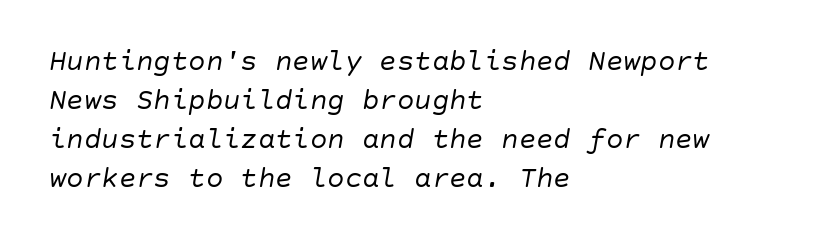
Rows of type keep a routine distance in the vertical direction. The letters look calm and open, with moderate or lighter stems. This is oblique type, the kind used for emphasis or titles. Characters follow at the spacing the type designer built in.
